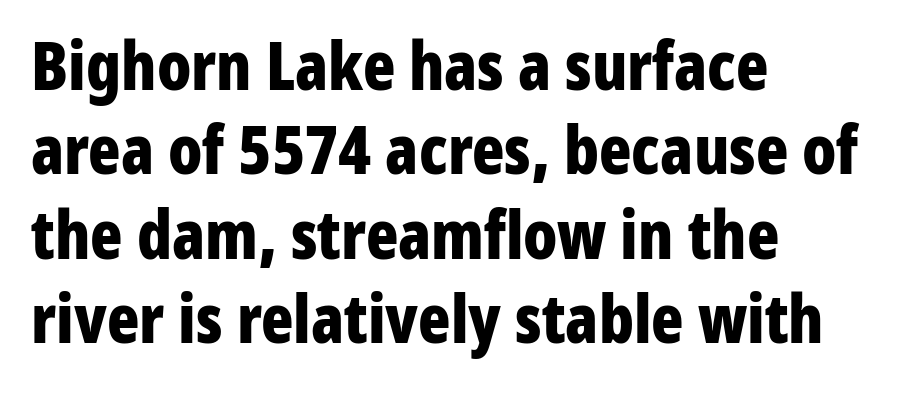
Q: Is the text bold? A: Yes.
Q: Is the text italic (slanted)? A: No, it is upright.
Q: Is the typeface a serif or a sans-serif typeface? A: Sans-serif.
Q: Is the text underlined? A: No.
Q: How is the paragraph aligned? A: Left-aligned.
Q: Is the spacing between letters normal or unusually wide? A: Normal.
Q: Is the spacing between lines tight, normal or loose? A: Normal.
Q: Width (condensed, normal, or wide)? A: Condensed.
Q: Stroke contrast? A: Low.
Q: x-height? A: Medium.
Q: Monospaced? A: No.
